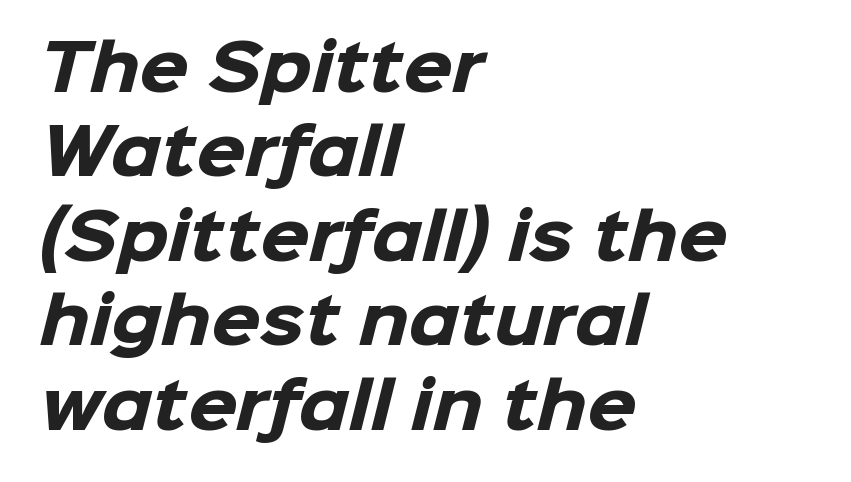
Q: Is the text bold? A: Yes.
Q: Is the typeface a serif or a sans-serif typeface? A: Sans-serif.
Q: Is the text underlined? A: No.
Q: How is the paragraph aligned? A: Left-aligned.
Q: Is the spacing between letters normal or unusually wide? A: Normal.
Q: Is the spacing between lines tight, normal or loose? A: Normal.
Q: Width (condensed, normal, or wide)? A: Normal.
Q: Stroke contrast? A: Low.
Q: x-height? A: Medium.
Q: Monospaced? A: No.
